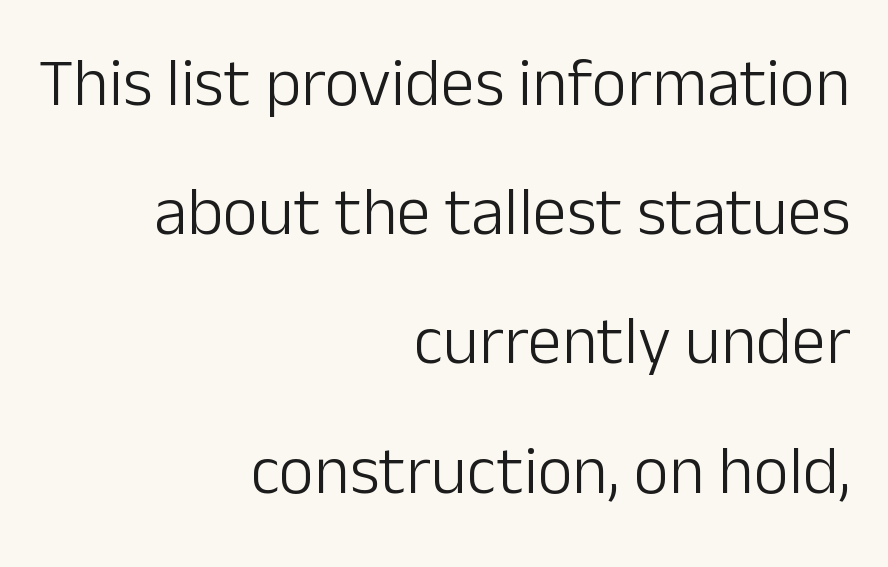
Which margin do the lines hug? The right one — the left edge is uneven. Varying glyph widths throughout — classic text-font behaviour. Unlike italic type, these characters show no tilt at all. Only glyphs here, with clear space below each row.
